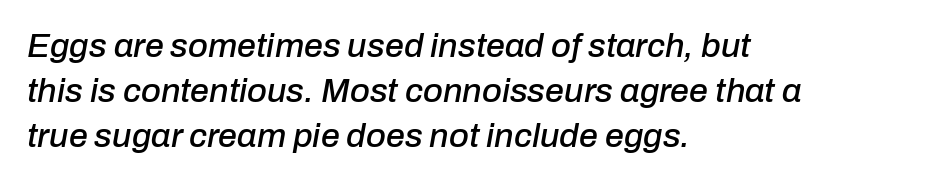
The image shows 34 px text type, italic (leaning right); set left-aligned, normal line spacing (1.33x), normal letter spacing, not underlined; low stroke contrast and a medium x-height.
